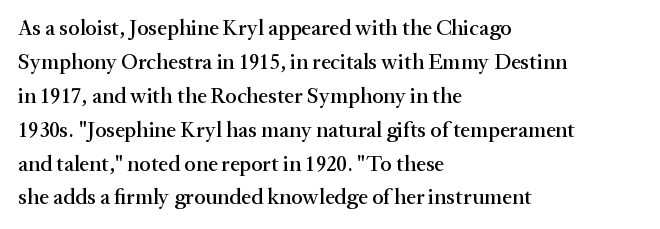
The image shows 22 px text type, upright; set left-aligned, normal line spacing (1.54x), normal letter spacing, not underlined.
